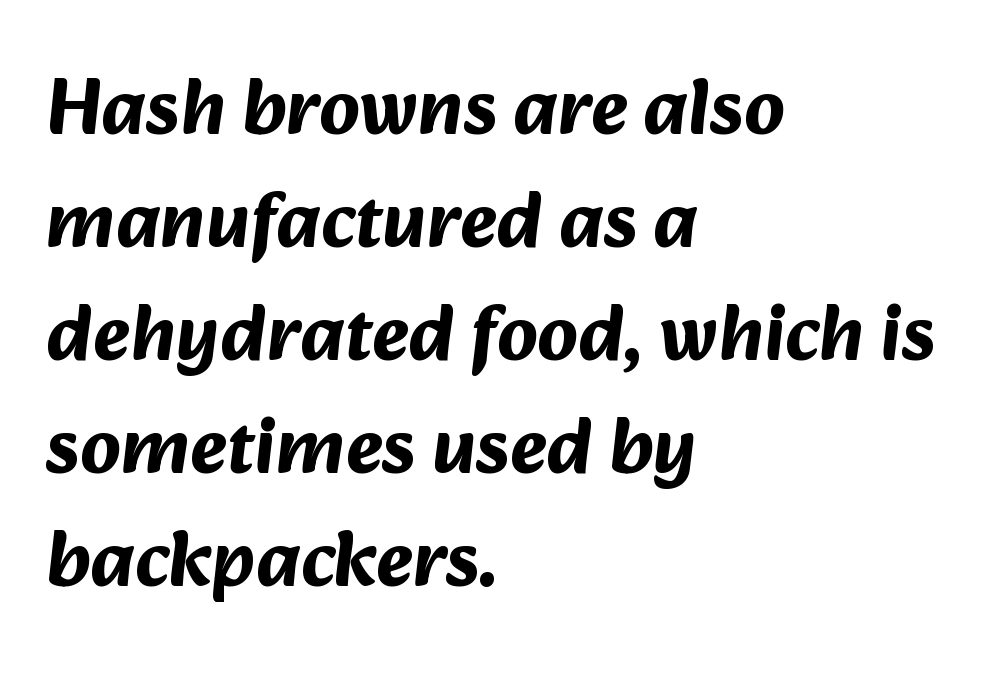
Q: Is the text bold? A: Yes.
Q: Is the typeface a serif or a sans-serif typeface? A: Sans-serif.
Q: Is the text underlined? A: No.
Q: How is the paragraph aligned? A: Left-aligned.
Q: Is the spacing between letters normal or unusually wide? A: Normal.
Q: Is the spacing between lines tight, normal or loose? A: Normal.
Q: Width (condensed, normal, or wide)? A: Normal.
Q: Stroke contrast? A: Medium.
Q: x-height? A: Medium.
Q: Monospaced? A: No.
